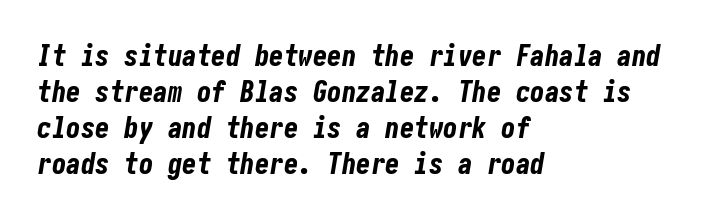
{"italic": "yes", "lean": "right", "slant_degrees": 10, "bold": "yes", "weight": "bold", "width": "condensed", "stroke_contrast": "low", "x_height": "medium", "underline": "no", "align": "left", "line_spacing_ratio": 1.24, "letter_spacing": "normal", "letter_spacing_em": 0.0, "glyph_px": 29}
